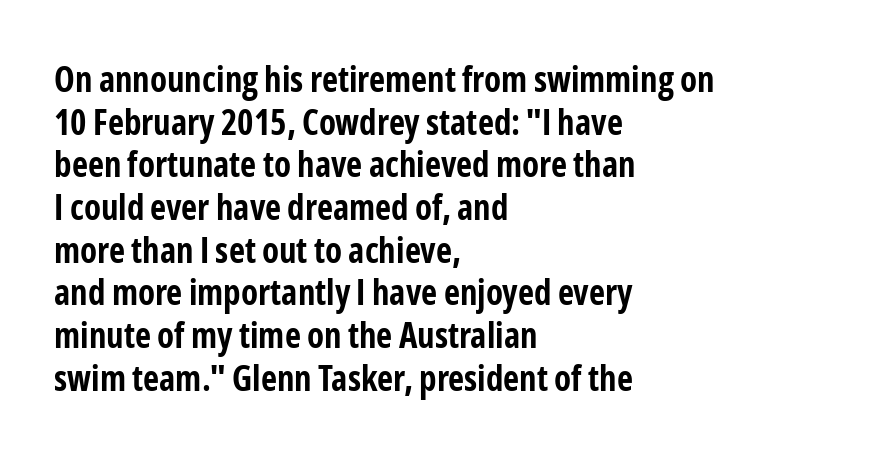
The image shows 35 px bold, condensed sans-serif type, upright; set left-aligned, line spacing 1.22x, normal letter spacing, not underlined; low stroke contrast and a medium x-height.
